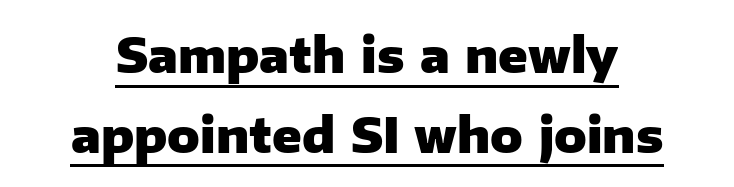
Q: Is the text bold? A: Yes.
Q: Is the text italic (slanted)? A: No, it is upright.
Q: Is the typeface a serif or a sans-serif typeface? A: Sans-serif.
Q: Is the text underlined? A: Yes.
Q: Is the spacing between letters normal or unusually wide? A: Normal.
Q: Is the spacing between lines tight, normal or loose? A: Normal.
Q: Width (condensed, normal, or wide)? A: Normal.
Q: Stroke contrast? A: Low.
Q: x-height? A: Medium.
Q: Monospaced? A: No.
